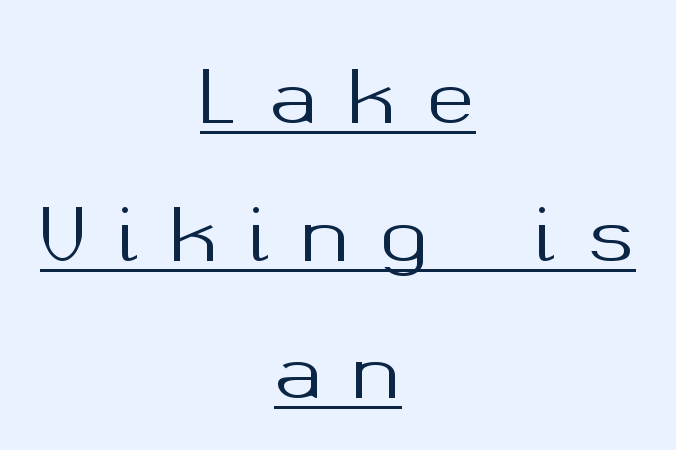
The image shows 72 px sans-serif type, upright; set centered, loose line spacing (1.91x), unusually wide letter spacing (+0.43 em), underlined; medium stroke contrast and a medium x-height.
